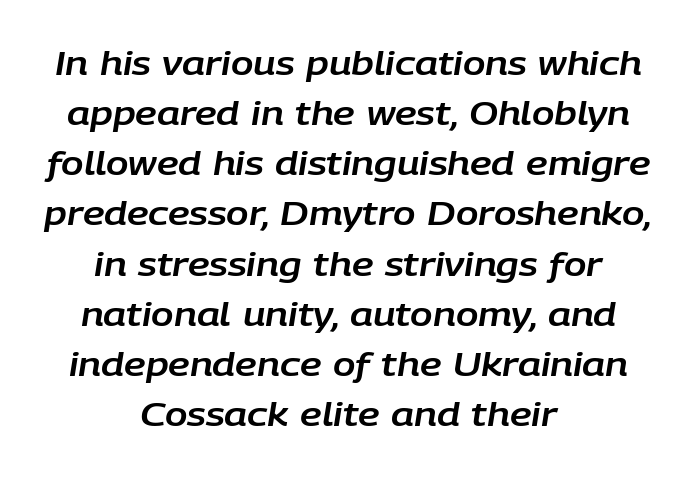
The image shows 33 px text type, italic (leaning right); set centered, normal line spacing (1.52x), normal letter spacing, not underlined; low stroke contrast and a large x-height.
